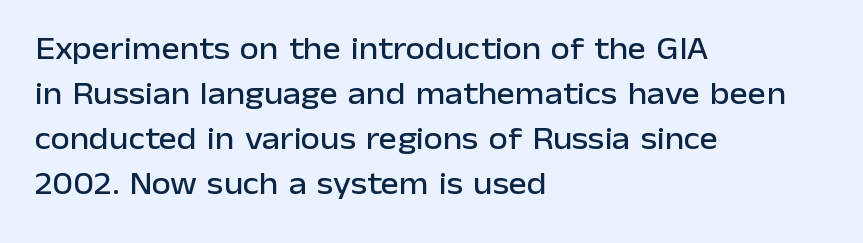
The image shows 31 px sans-serif type, upright; set left-aligned, normal line spacing (1.45x), normal letter spacing, not underlined; low stroke contrast and a medium x-height.
